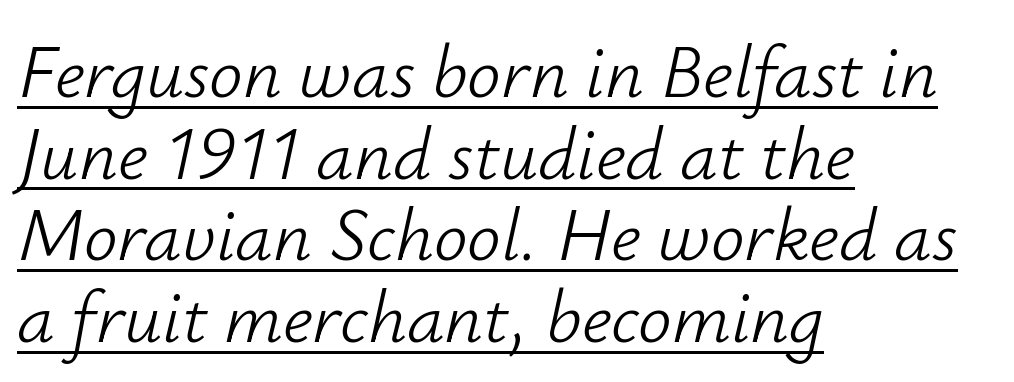
{"italic": "yes", "lean": "right", "slant_degrees": 12, "bold": "no", "weight": "light", "width": "normal", "stroke_contrast": "low", "x_height": "small", "monospaced": "no", "underline": "yes", "align": "left", "line_spacing": "tight", "line_spacing_ratio": 1.09, "letter_spacing": "normal", "letter_spacing_em": 0.0, "glyph_px": 75}
